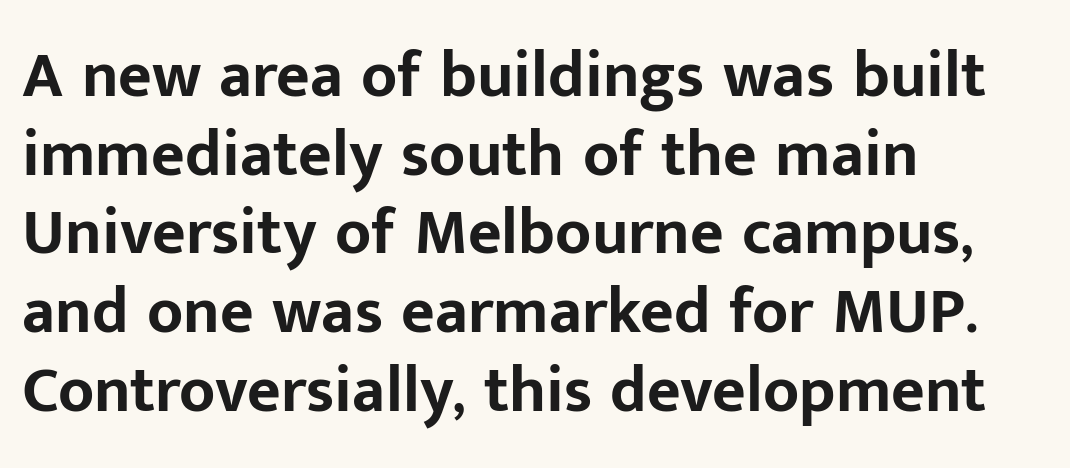
The image shows 65 px bold sans-serif type, upright; set left-aligned, line spacing 1.21x, normal letter spacing, not underlined; low stroke contrast and a medium x-height.
